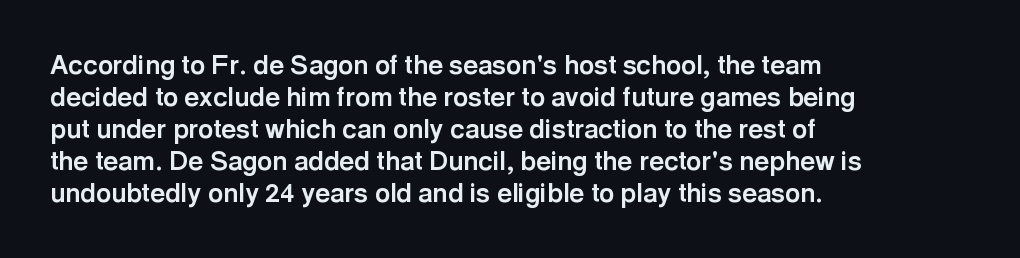
Q: Is the text bold? A: Yes.
Q: Is the text italic (slanted)? A: No, it is upright.
Q: Is the text underlined? A: No.
Q: How is the paragraph aligned? A: Left-aligned.
Q: Is the spacing between letters normal or unusually wide? A: Normal.
